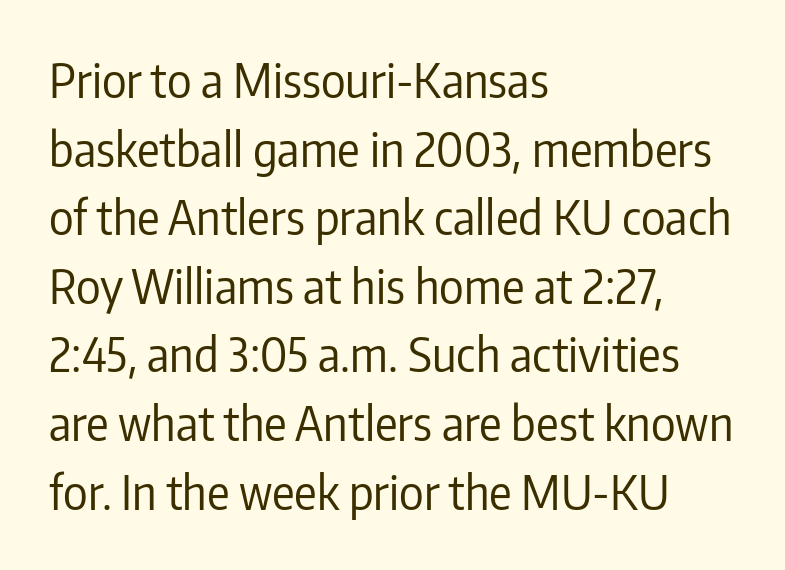
The image shows 47 px regular-weight, condensed sans-serif type, upright; set left-aligned, normal line spacing (1.46x), normal letter spacing, not underlined; low stroke contrast and a medium x-height.
